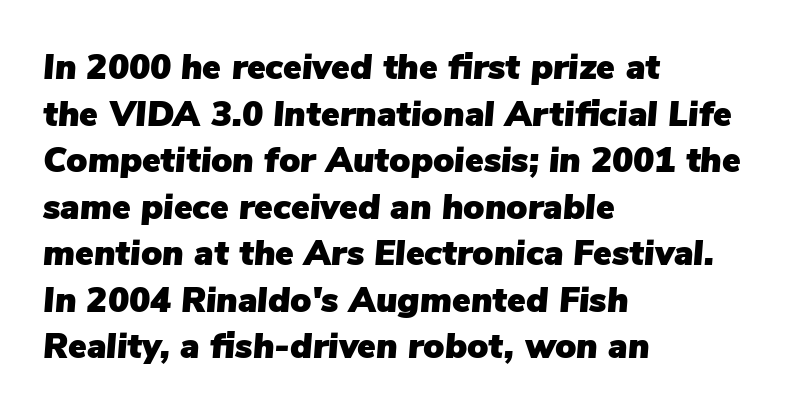
The image shows 35 px text type, italic (leaning right); set left-aligned, normal line spacing (1.33x), normal letter spacing, not underlined; low stroke contrast and a medium x-height.
